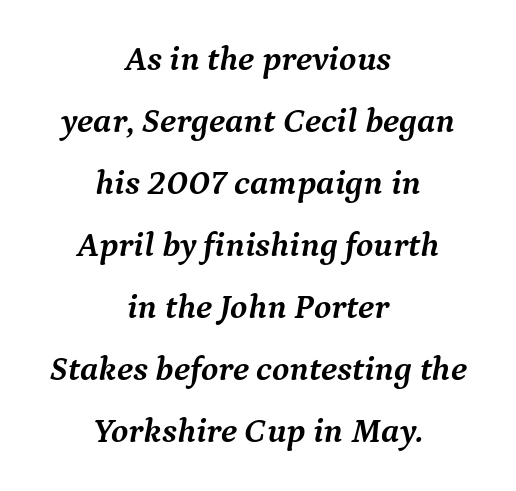
The image shows 35 px semibold serif type, italic (leaning right); set centered, line spacing 1.77x, normal letter spacing, not underlined; medium stroke contrast and a medium x-height.
